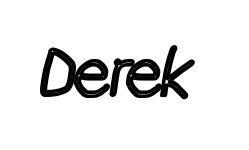
The image shows 71 px regular-weight, condensed sans-serif type; set normal letter spacing, not underlined; a medium x-height.
